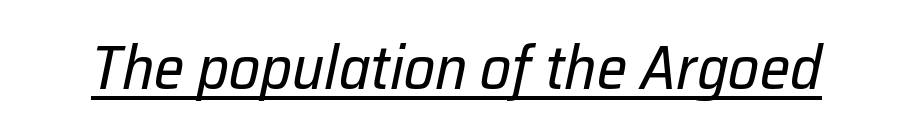
A typesetter would call this proportional, since set widths differ per character. Is the type slanted? Yes — the strokes lean at a clear angle. The letters look calm and open, with moderate or lighter stems. The specimen includes a rule beneath the text block's lines.
